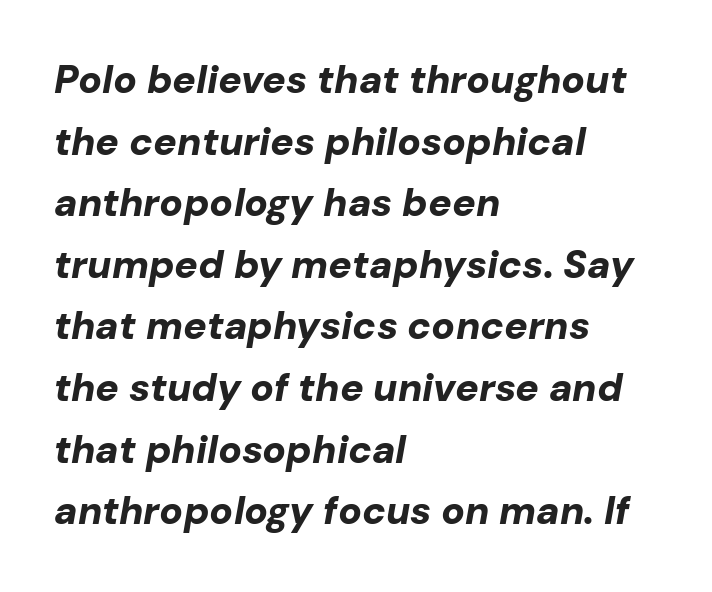
What weight is shown? A full bold with thick strokes. Slanted lettering throughout. Honestly, the letter spacing is just normal — you wouldn't notice it. Varying glyph widths throughout — classic text-font behaviour. Underlining? Definitely not there.
